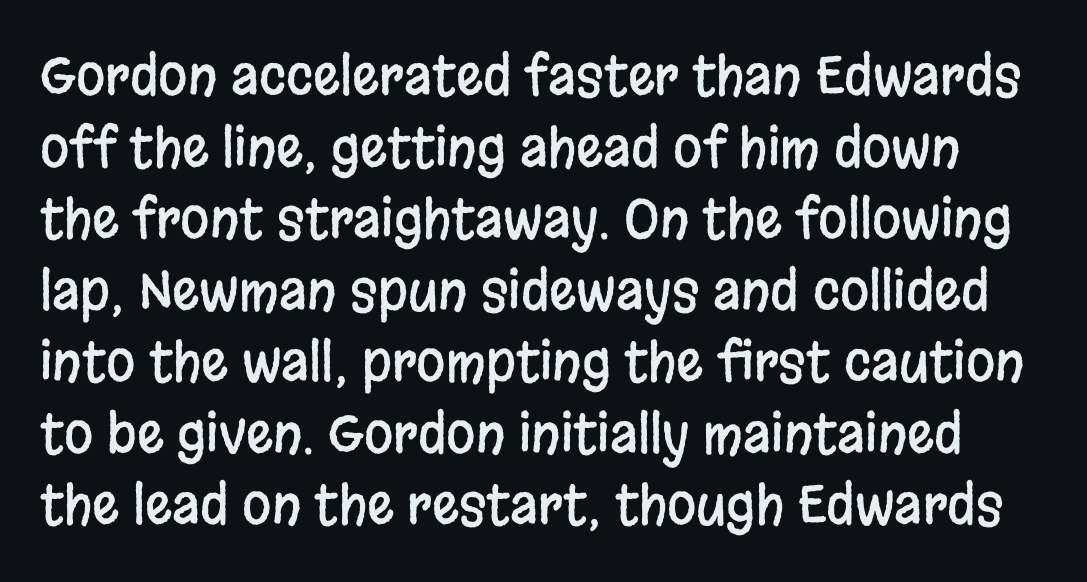
Varying glyph widths throughout — classic text-font behaviour. Regarding serifs, this sample does without them. Regarding leading, the lines here are spaced in the standard way. Unlike italic type, these characters show no tilt at all.
